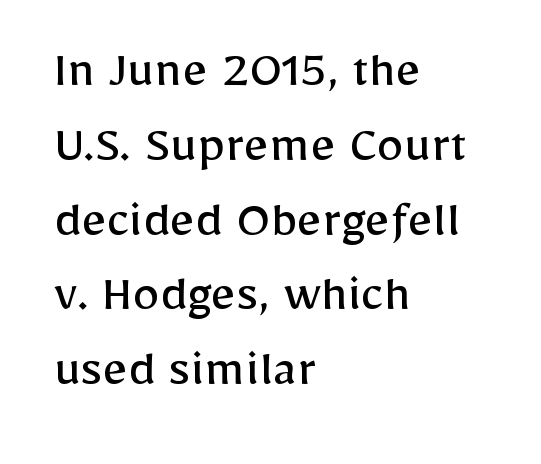
The image shows 55 px regular-weight sans-serif type, upright; set left-aligned, normal line spacing (1.36x), normal letter spacing, not underlined; low stroke contrast and a medium x-height.
